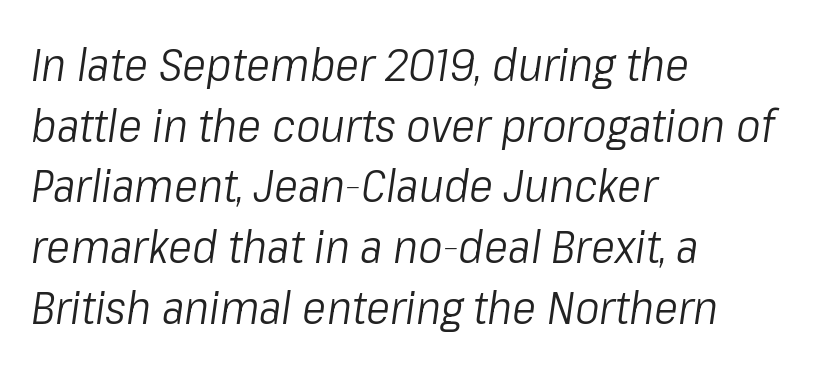
{"italic": "yes", "lean": "right", "slant_degrees": 8, "bold": "no", "weight": "light", "width": "condensed", "stroke_contrast": "low", "x_height": "medium", "monospaced": "no", "underline": "no", "align": "left", "line_spacing": "normal", "line_spacing_ratio": 1.32, "letter_spacing": "normal", "letter_spacing_em": 0.0, "glyph_px": 46}
